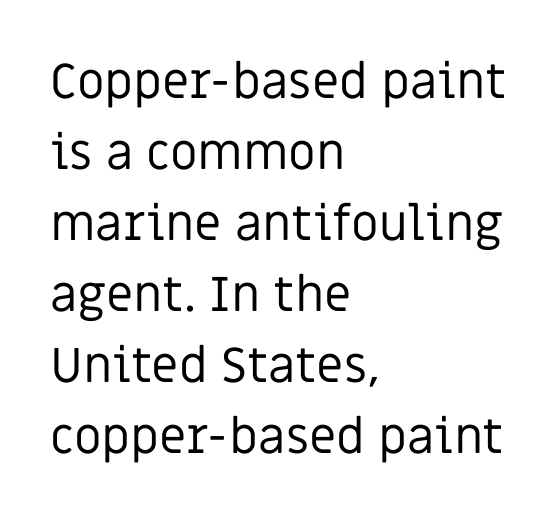
The image shows 49 px regular-weight sans-serif type, upright; set left-aligned, normal line spacing (1.45x), normal letter spacing, not underlined; low stroke contrast and a large x-height.
